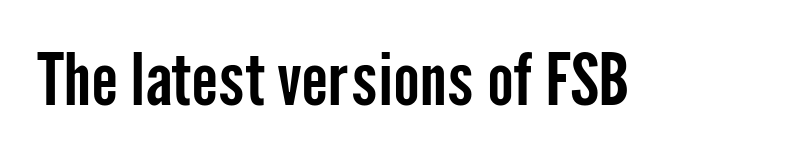
The face used here is proportionally spaced, like ordinary book or web type. This rendering leaves character spacing at its baseline value. Lines of text with bare space underneath. A roman cut, with each character standing at attention.
